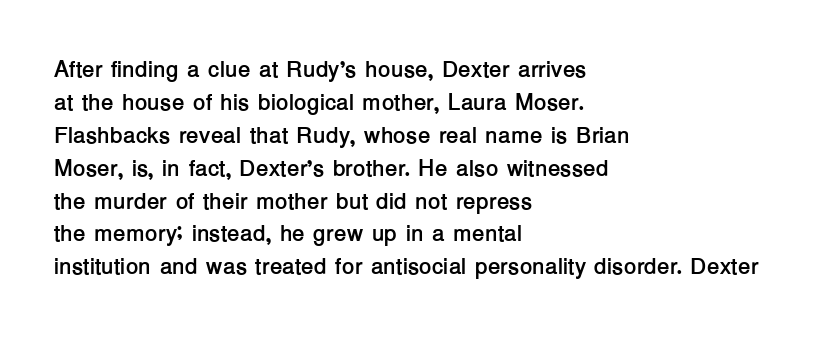
The gaps between neighbouring characters are ordinary and unremarkable. A dark, heavy texture on the line: the type is bold. Leftover space on each line is placed entirely after the last word. Reading down the column, the eye jumps a familiar distance to each next line. This is the regular roman posture of the typeface.
